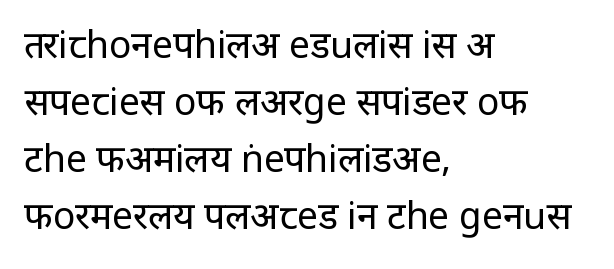
The image shows 37 px regular-weight sans-serif type, upright; set left-aligned, normal line spacing (1.54x), normal letter spacing, not underlined; low stroke contrast and a large x-height.
